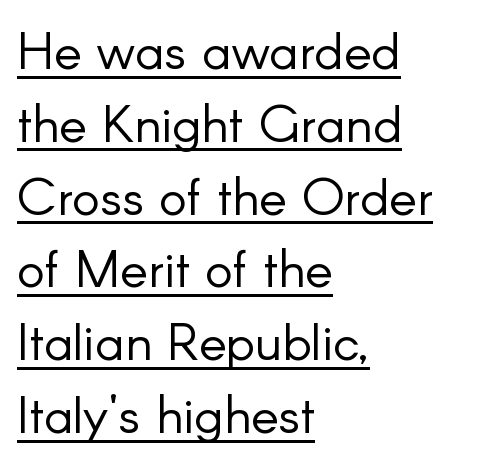
The letters carry no serifs — their stems end cleanly without finishing strokes. A typesetter would call this zero additional tracking. The passage shown is underscored from start to finish. These lines sit exactly where default settings would place them. Characters remain perfectly vertical along every line. These lines are rendered in a variable-pitch font.
